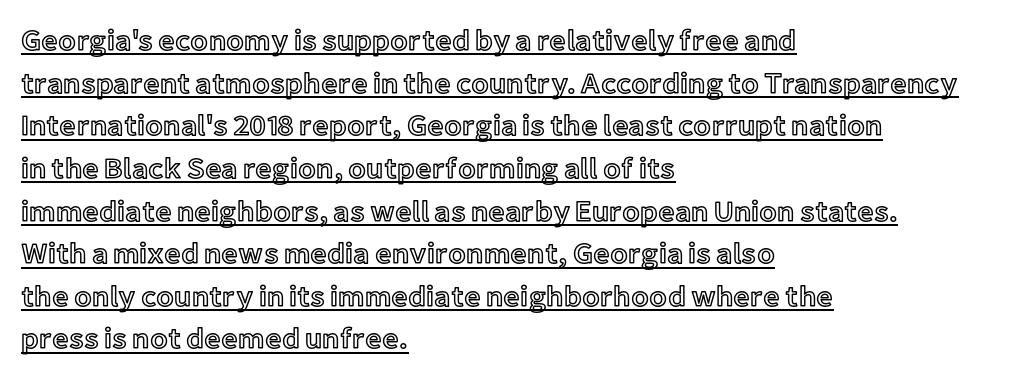
The image shows 29 px text type, upright; set left-aligned, normal line spacing (1.47x), normal letter spacing, underlined; a medium x-height.
